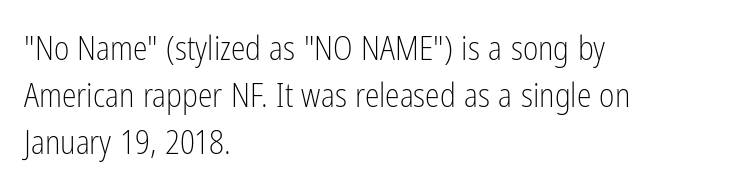
{"serif": "no", "italic": "no", "bold": "no", "weight": "light", "width": "condensed", "stroke_contrast": "low", "x_height": "medium", "monospaced": "no", "underline": "no", "align": "left", "line_spacing": "normal", "line_spacing_ratio": 1.42, "letter_spacing": "normal", "letter_spacing_em": 0.0, "glyph_px": 33}
